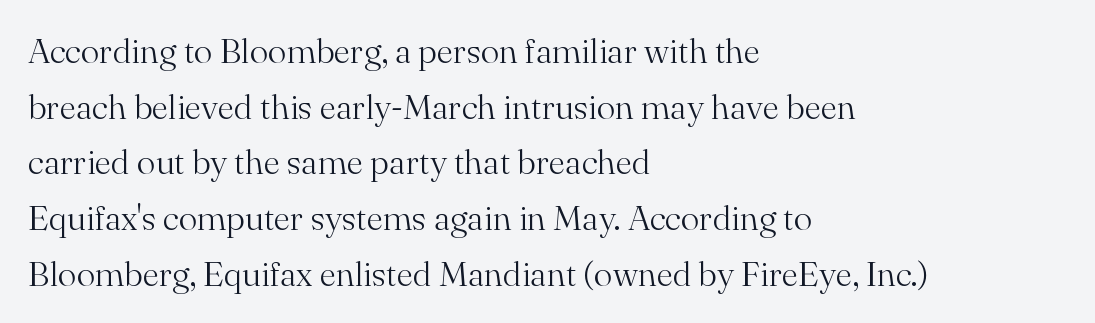
The image shows 35 px light serif type, upright; set left-aligned, normal line spacing (1.59x), normal letter spacing, not underlined; medium stroke contrast and a small x-height.
